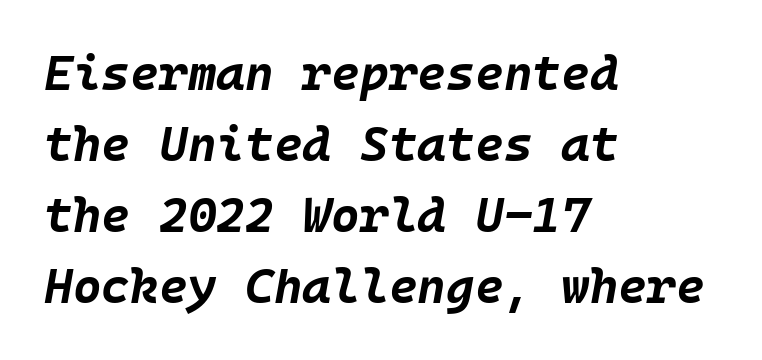
Q: Is the text bold? A: Yes.
Q: Is the text italic (slanted)? A: Yes, it leans right by about 10 degrees.
Q: Is the text underlined? A: No.
Q: How is the paragraph aligned? A: Left-aligned.
Q: Is the spacing between letters normal or unusually wide? A: Normal.
Q: Is the spacing between lines tight, normal or loose? A: Normal.
Q: Width (condensed, normal, or wide)? A: Normal.
Q: Stroke contrast? A: Low.
Q: x-height? A: Large.
